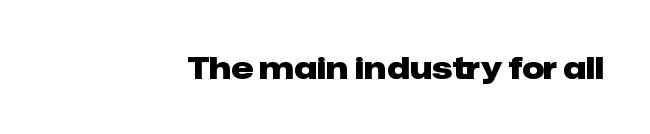
Lines of text with bare space underneath. What weight is shown? A full bold with thick strokes. This sample uses an upright cut, with every glyph sitting square on the baseline. The ragged edge is on the left, which tells us the setting is flush right. A typesetter would call this proportional, since set widths differ per character. Nope, no serifs anywhere on these letters.
